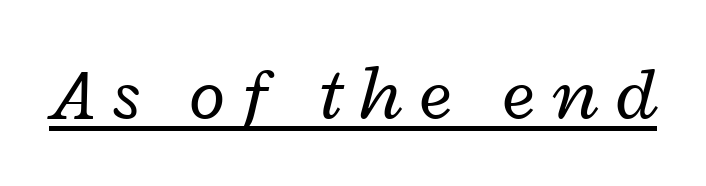
{"italic": "yes", "lean": "right", "slant_degrees": 12, "bold": "no", "weight": "regular", "width": "wide", "stroke_contrast": "low", "x_height": "medium", "monospaced": "no", "underline": "yes", "letter_spacing": "wide", "letter_spacing_em": 0.22, "glyph_px": 75}
